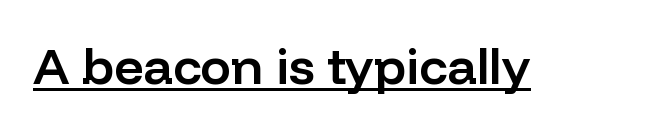
{"serif": "no", "italic": "no", "bold": "semi", "weight": "semibold", "width": "normal", "stroke_contrast": "low", "x_height": "medium", "monospaced": "no", "underline": "yes", "letter_spacing": "normal", "letter_spacing_em": 0.0, "glyph_px": 51}
